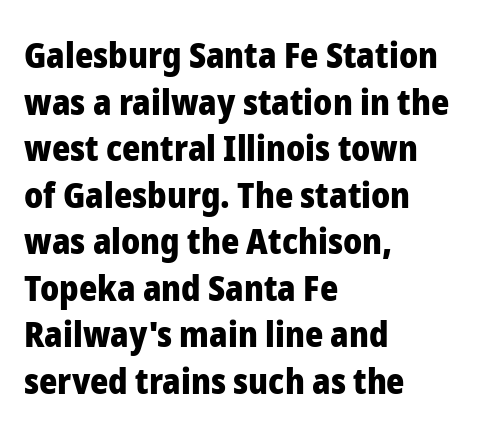
A sans-serif font was chosen for this passage. Thick stems and heavy bowls — unmistakably bold. Descenders hang freely into open space. These lines are rendered in a variable-pitch font. A roman cut, with each character standing at attention.
